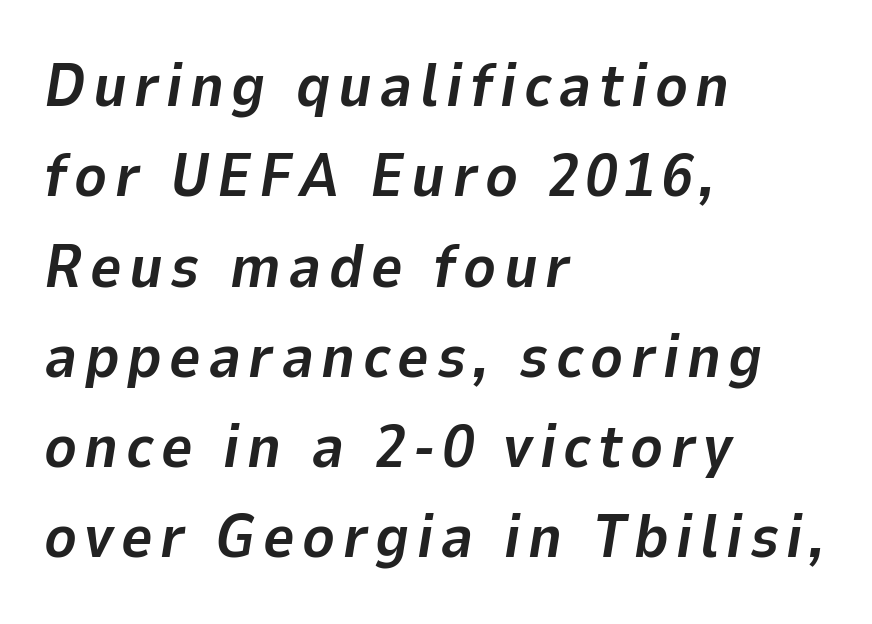
Q: Is the text bold? A: Yes.
Q: Is the text italic (slanted)? A: Yes, it leans right by about 9 degrees.
Q: Is the text underlined? A: No.
Q: How is the paragraph aligned? A: Left-aligned.
Q: Is the spacing between lines tight, normal or loose? A: Normal.
Q: Width (condensed, normal, or wide)? A: Normal.
Q: Stroke contrast? A: Low.
Q: x-height? A: Medium.
Q: Monospaced? A: No.
